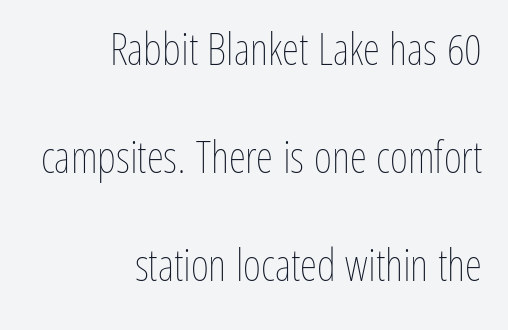
Q: Is the text bold? A: No.
Q: Is the text italic (slanted)? A: No, it is upright.
Q: Is the text underlined? A: No.
Q: How is the paragraph aligned? A: Right-aligned.
Q: Is the spacing between letters normal or unusually wide? A: Normal.
Q: Is the spacing between lines tight, normal or loose? A: Loose.
Q: Width (condensed, normal, or wide)? A: Condensed.
Q: Stroke contrast? A: Low.
Q: x-height? A: Medium.
Q: Monospaced? A: No.
